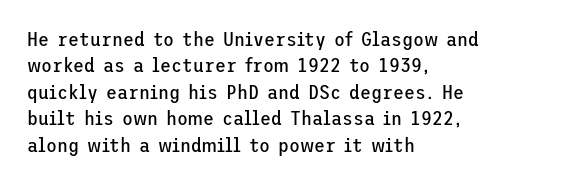
Q: Is the text bold? A: No.
Q: Is the text italic (slanted)? A: No, it is upright.
Q: Is the text underlined? A: No.
Q: How is the paragraph aligned? A: Left-aligned.
Q: Is the spacing between letters normal or unusually wide? A: Normal.
Q: Is the spacing between lines tight, normal or loose? A: Normal.
